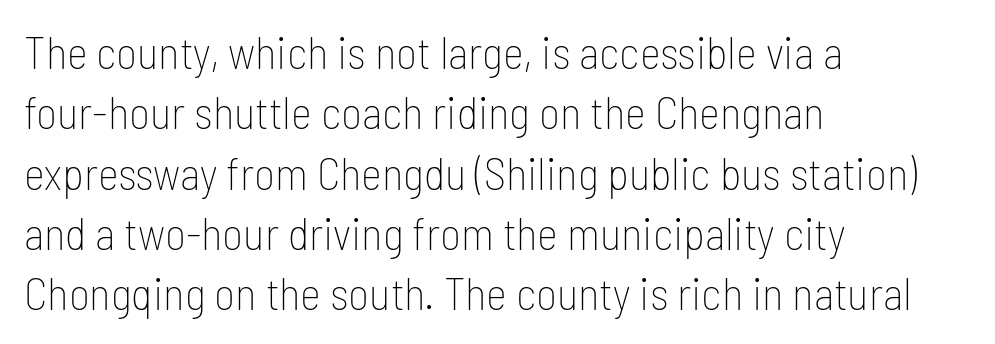
The font family rendered here belongs to the sans-serif group. Heft: none added — not bold. The passage is arranged the way most books set body copy — flush left. The line texture is even and compact thanks to regular tracking. Upright lettering throughout.
